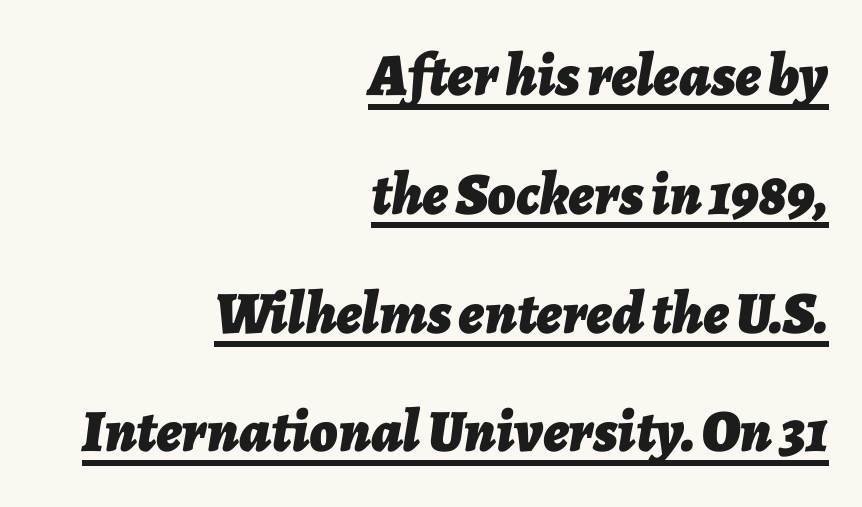
The image shows 60 px bold type, italic (leaning right); set right-aligned, loose line spacing (1.98x), normal letter spacing, underlined; low stroke contrast and a medium x-height.
